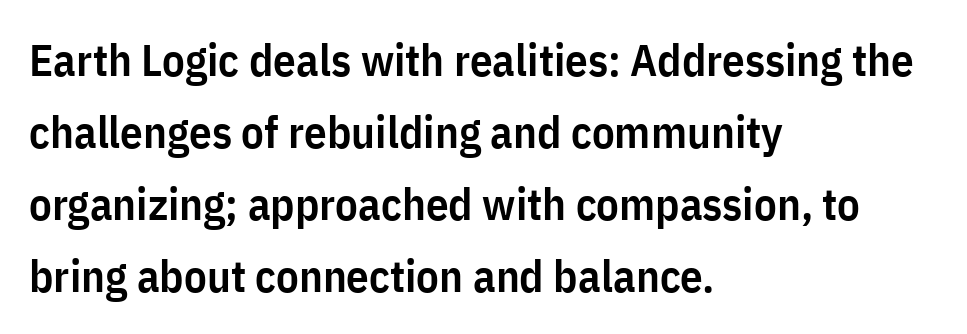
{"serif": "no", "italic": "no", "bold": "semi", "weight": "semibold", "width": "condensed", "stroke_contrast": "low", "x_height": "medium", "monospaced": "no", "underline": "no", "align": "left", "line_spacing": "normal", "line_spacing_ratio": 1.6, "letter_spacing": "normal", "letter_spacing_em": 0.0, "glyph_px": 45}
